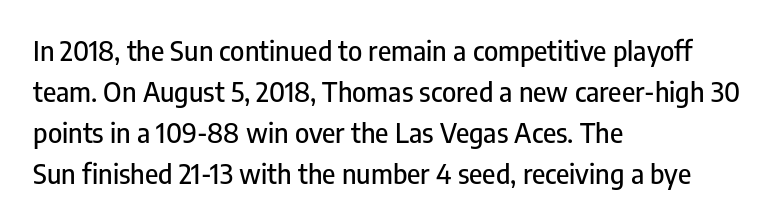
The image shows 27 px text type, upright; set left-aligned, normal line spacing (1.52x), normal letter spacing, not underlined.
